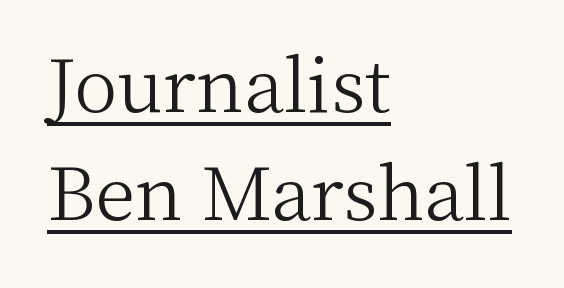
Does the leading feel generous? No, just average. Students, observe the line beneath the letters — that is underlining. Note: serifs present on the glyphs. Spacing verdict: proportional, widths tailored to each character.
